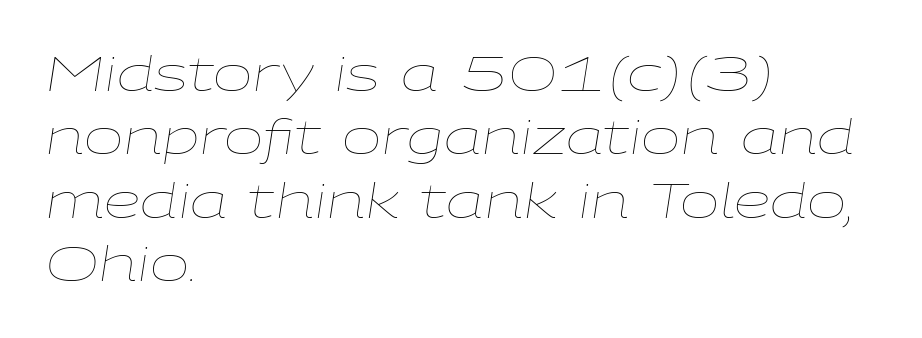
Q: Is the text bold? A: No.
Q: Is the text italic (slanted)? A: Yes, it leans right by about 9 degrees.
Q: Is the text underlined? A: No.
Q: How is the paragraph aligned? A: Left-aligned.
Q: Is the spacing between letters normal or unusually wide? A: Normal.
Q: Is the spacing between lines tight, normal or loose? A: Normal.
Q: Width (condensed, normal, or wide)? A: Wide.
Q: Stroke contrast? A: Low.
Q: x-height? A: Medium.
Q: Monospaced? A: No.
